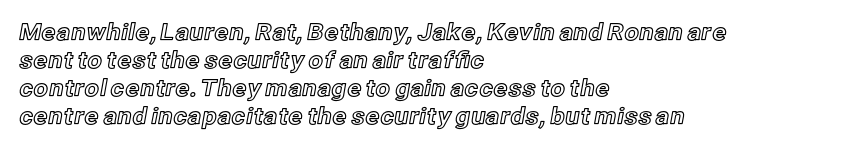
{"underline": "no", "align": "left", "line_spacing_ratio": 1.22, "letter_spacing": "normal", "letter_spacing_em": 0.0, "glyph_px": 23}
